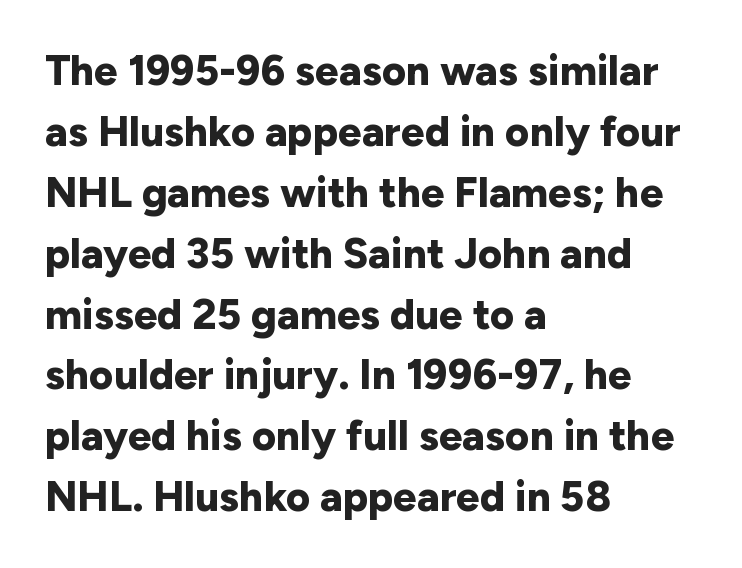
Vertical strokes here are truly vertical. These lines sit exactly where default settings would place them. Notice how the passage keeps a crisp vertical edge on the left only. Nothing unusual about the tracking: characters are spaced as the font intends. The characters display no serif detailing; their extremities are plain. Descenders are the only things crossing below the line.
